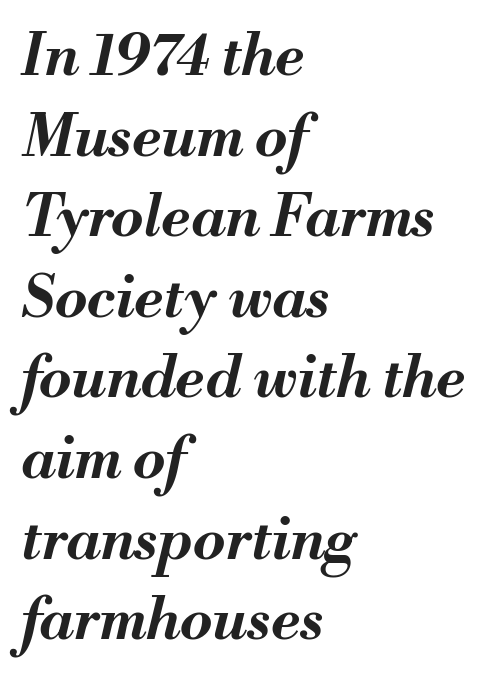
The string is rendered with underlining switched off. Yep, that's italic — everything's leaning. On the weight axis this lands at bold, roughly 700. The rag falls on the right side of this text block. Compared with typical paragraphs, the rows here are spaced about the same. Varying glyph widths throughout — classic text-font behaviour.
